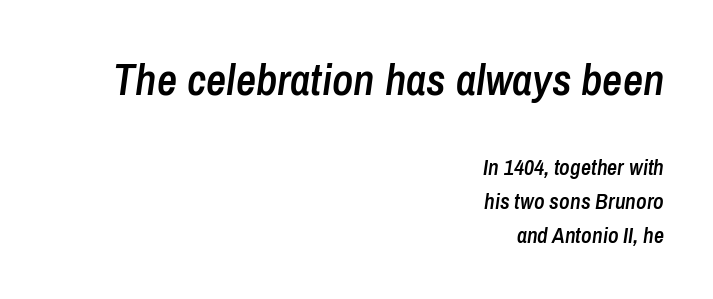
{"italic": "yes", "lean": "right", "slant_degrees": 8, "bold": "semi", "weight": "semibold", "width": "condensed", "stroke_contrast": "low", "x_height": "medium", "monospaced": "no", "underline": "no", "align": "right", "line_spacing": "normal", "line_spacing_ratio": 1.54, "letter_spacing": "normal", "letter_spacing_em": 0.0, "larger_block": "first", "size_ratio": 2.0, "glyph_px": 44}
